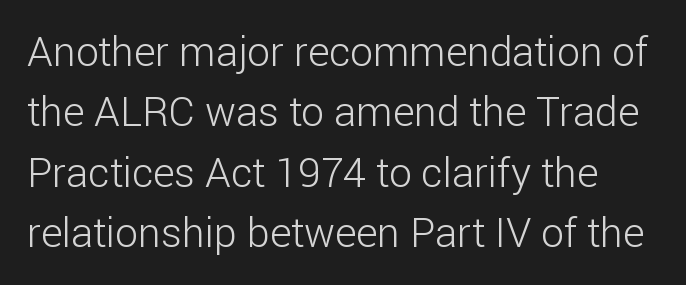
The image shows 41 px light sans-serif type, upright; set normal line spacing (1.47x), normal letter spacing, not underlined; low stroke contrast and a medium x-height.
